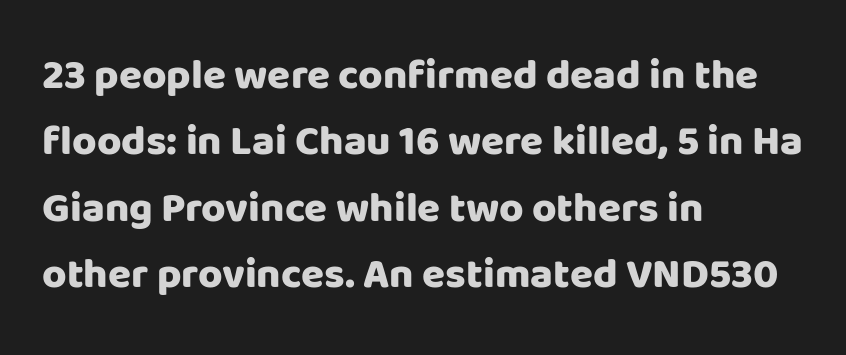
The image shows 42 px heavy sans-serif type, upright; set left-aligned, normal line spacing (1.58x), normal letter spacing, not underlined; low stroke contrast and a large x-height.
